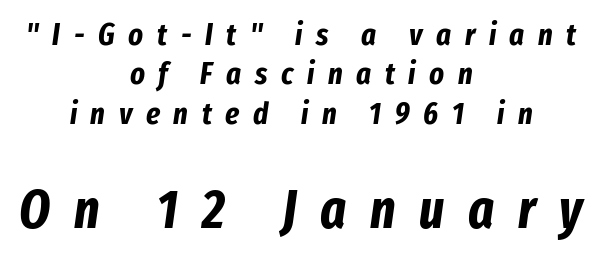
Q: Is the text bold? A: Yes.
Q: Is the text italic (slanted)? A: Yes, it leans right by about 8 degrees.
Q: Is the text underlined? A: No.
Q: How is the paragraph aligned? A: Centered.
Q: Is the spacing between letters normal or unusually wide? A: Unusually wide.
Q: Is the spacing between lines tight, normal or loose? A: Normal.
Q: Which block of text is set in a larger size, the first (top) or the second (bottom)? A: The second (bottom) one.
Q: Width (condensed, normal, or wide)? A: Condensed.
Q: Stroke contrast? A: Low.
Q: x-height? A: Medium.
Q: Monospaced? A: No.
